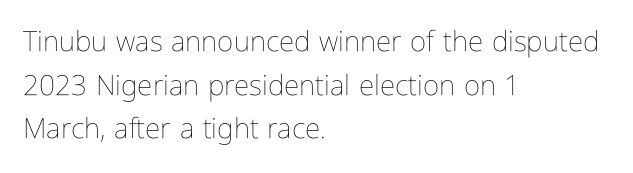
Q: Is the text bold? A: No.
Q: Is the text italic (slanted)? A: No, it is upright.
Q: Is the text underlined? A: No.
Q: How is the paragraph aligned? A: Left-aligned.
Q: Is the spacing between letters normal or unusually wide? A: Normal.
Q: Is the spacing between lines tight, normal or loose? A: Normal.
Q: Width (condensed, normal, or wide)? A: Condensed.
Q: Stroke contrast? A: Low.
Q: x-height? A: Medium.
Q: Monospaced? A: No.
